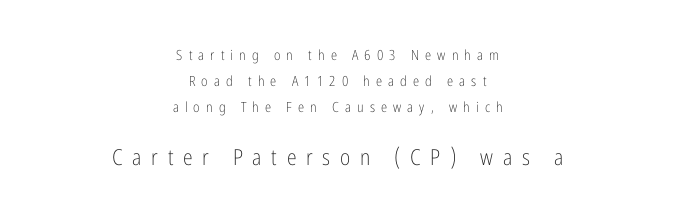
In CSS terms this would be text-align: center. The font's upright variant was chosen for this text. Inter-character spacing is expanded well beyond the font's built-in metrics. The face used here appears at its bigger size in the lower chunk.
